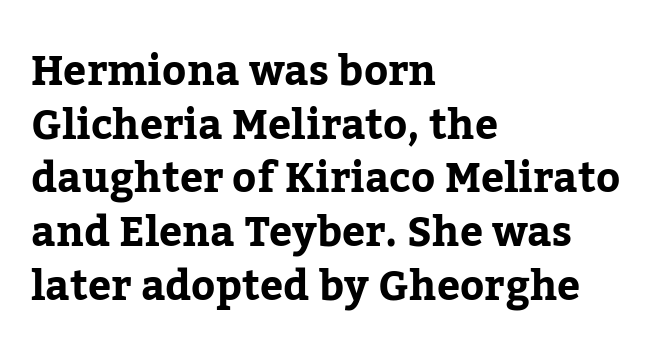
Q: Is the text italic (slanted)? A: No, it is upright.
Q: Is the typeface a serif or a sans-serif typeface? A: Serif.
Q: Is the text underlined? A: No.
Q: How is the paragraph aligned? A: Left-aligned.
Q: Is the spacing between letters normal or unusually wide? A: Normal.
Q: Is the spacing between lines tight, normal or loose? A: Normal.
Q: Width (condensed, normal, or wide)? A: Normal.
Q: Stroke contrast? A: Low.
Q: x-height? A: Medium.
Q: Monospaced? A: No.
